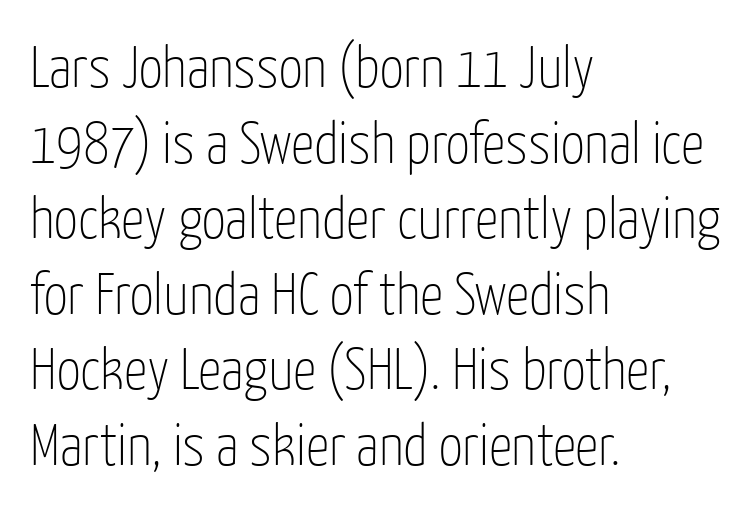
Q: Is the text bold? A: No.
Q: Is the text italic (slanted)? A: No, it is upright.
Q: Is the typeface a serif or a sans-serif typeface? A: Sans-serif.
Q: Is the text underlined? A: No.
Q: How is the paragraph aligned? A: Left-aligned.
Q: Is the spacing between letters normal or unusually wide? A: Normal.
Q: Is the spacing between lines tight, normal or loose? A: Normal.
Q: Width (condensed, normal, or wide)? A: Condensed.
Q: Stroke contrast? A: Low.
Q: x-height? A: Medium.
Q: Monospaced? A: No.
